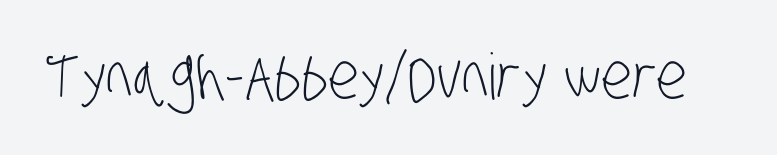
{"serif": "no", "bold": "no", "weight": "light", "width": "condensed", "stroke_contrast": "low", "x_height": "large", "monospaced": "no", "underline": "no", "letter_spacing": "normal", "letter_spacing_em": 0.0, "glyph_px": 64}
